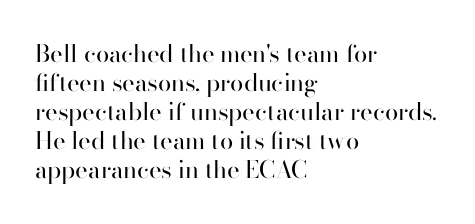
The strokes carry an ordinary text weight at most. Default kerning and tracking; the words read as compact shapes. The gap between lines stays unmarked. Does the lettering tilt? It doesn't — this is upright.
